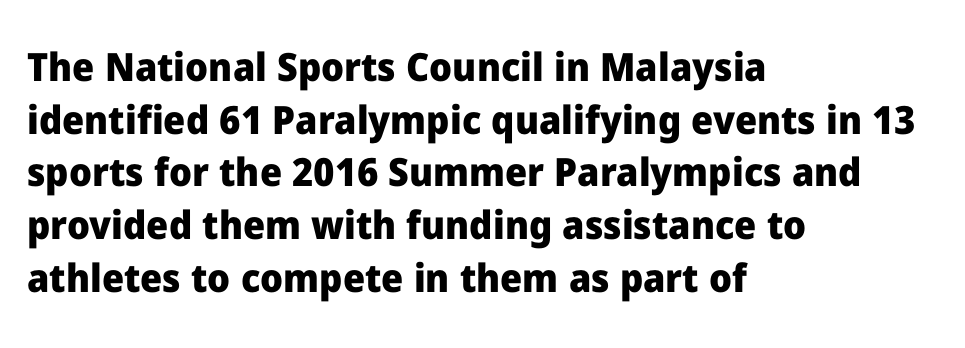
To sum up the face: it is a sans, with no serifs. Here the designer chose a conventional face with non-uniform glyph widths. Typographic density is high because the face is bold. Vertically, the passage feels balanced, rows spaced as you'd expect. Is the letter spacing exaggerated? No — it looks like the ordinary default.
